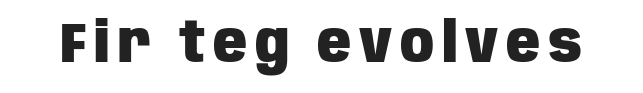
Q: Is the text bold? A: Yes.
Q: Is the text italic (slanted)? A: No, it is upright.
Q: Is the typeface a serif or a sans-serif typeface? A: Sans-serif.
Q: Is the text underlined? A: No.
Q: Width (condensed, normal, or wide)? A: Condensed.
Q: Stroke contrast? A: Low.
Q: x-height? A: Large.
Q: Monospaced? A: No.
